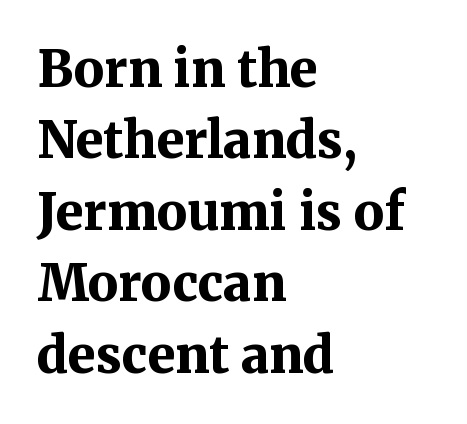
{"serif": "yes", "italic": "no", "bold": "yes", "weight": "bold", "width": "normal", "stroke_contrast": "medium", "x_height": "medium", "monospaced": "no", "underline": "no", "align": "left", "line_spacing": "normal", "line_spacing_ratio": 1.43, "letter_spacing": "normal", "letter_spacing_em": 0.0, "glyph_px": 50}
